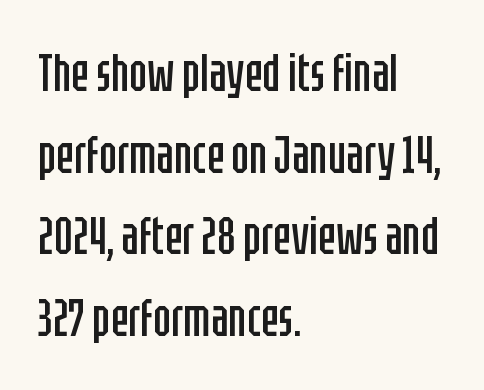
The image shows 53 px regular-weight, condensed sans-serif type, upright; set left-aligned, normal line spacing (1.54x), normal letter spacing, not underlined; low stroke contrast and a large x-height.
